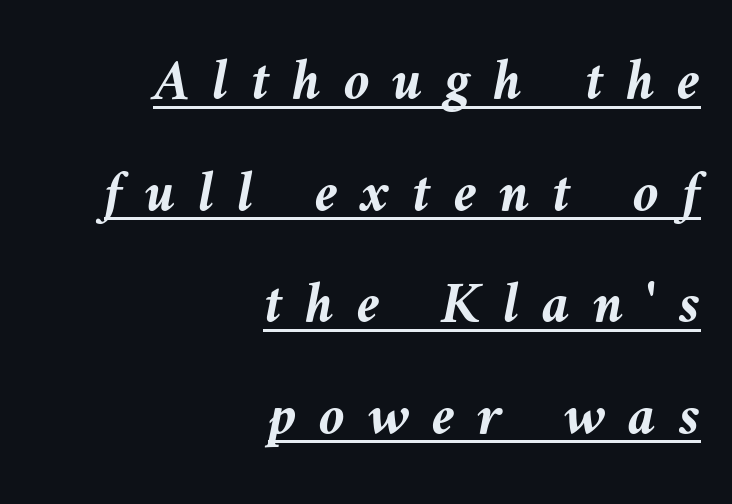
Q: Is the text bold? A: Yes.
Q: Is the text italic (slanted)? A: Yes, it leans left by about 9 degrees.
Q: Is the text underlined? A: Yes.
Q: How is the paragraph aligned? A: Right-aligned.
Q: Is the spacing between letters normal or unusually wide? A: Unusually wide.
Q: Width (condensed, normal, or wide)? A: Normal.
Q: Stroke contrast? A: Medium.
Q: x-height? A: Medium.
Q: Monospaced? A: No.
